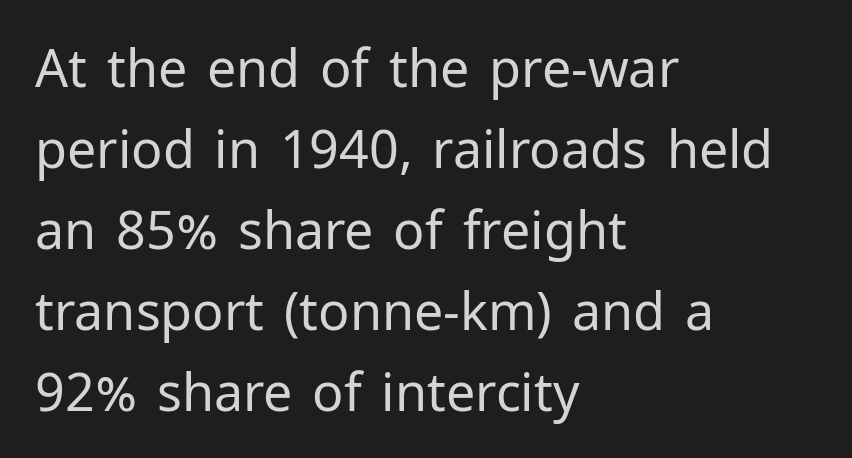
{"serif": "no", "italic": "no", "bold": "no", "weight": "regular", "width": "normal", "stroke_contrast": "low", "x_height": "medium", "monospaced": "no", "underline": "no", "align": "left", "line_spacing": "normal", "line_spacing_ratio": 1.56, "letter_spacing": "normal", "letter_spacing_em": 0.0, "glyph_px": 52}
